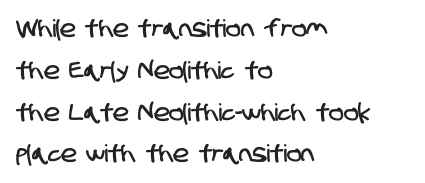
The image shows 24 px text type; set left-aligned, line spacing 1.74x, normal letter spacing, not underlined.
